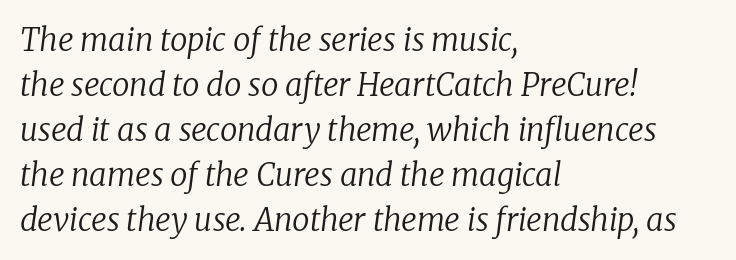
The image shows 31 px regular-weight serif type, italic (leaning right); set left-aligned, normal line spacing (1.45x), normal letter spacing, not underlined; low stroke contrast and a medium x-height.
